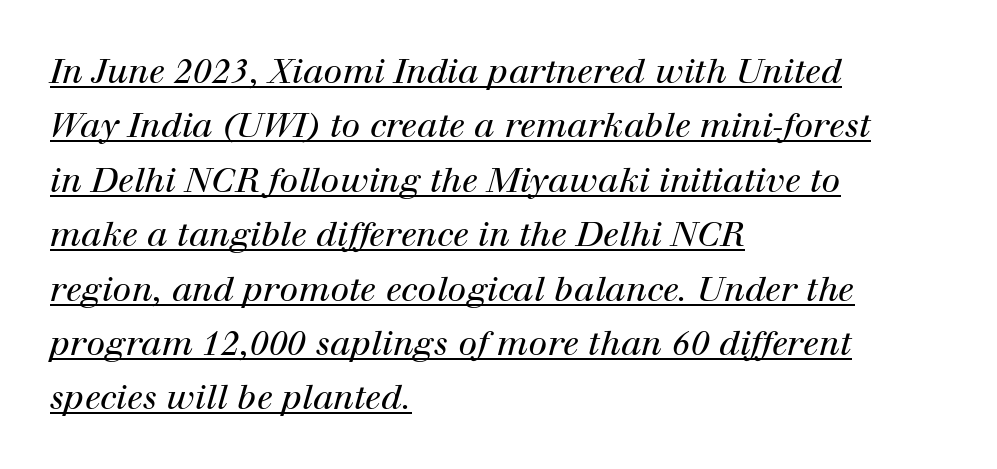
{"serif": "yes", "italic": "yes", "lean": "right", "slant_degrees": 12, "bold": "no", "weight": "regular", "width": "normal", "stroke_contrast": "high", "x_height": "medium", "monospaced": "no", "underline": "yes", "align": "left", "line_spacing": "normal", "line_spacing_ratio": 1.6, "letter_spacing": "normal", "letter_spacing_em": 0.0, "glyph_px": 34}
